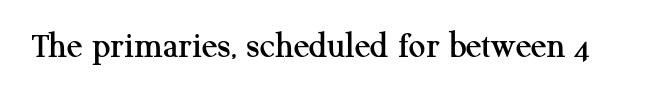
A typesetter would call this zero additional tracking. Varying glyph widths throughout — classic text-font behaviour. The gap between lines stays unmarked. Look at the bottom of the vertical strokes: they flare into serifs here.
